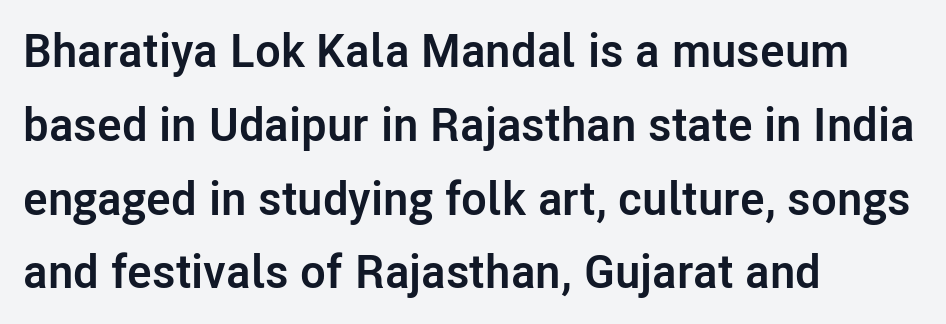
Q: Is the text bold? A: Yes.
Q: Is the text italic (slanted)? A: No, it is upright.
Q: Is the typeface a serif or a sans-serif typeface? A: Sans-serif.
Q: Is the text underlined? A: No.
Q: How is the paragraph aligned? A: Left-aligned.
Q: Is the spacing between letters normal or unusually wide? A: Normal.
Q: Is the spacing between lines tight, normal or loose? A: Normal.
Q: Width (condensed, normal, or wide)? A: Normal.
Q: Stroke contrast? A: Low.
Q: x-height? A: Medium.
Q: Monospaced? A: No.
